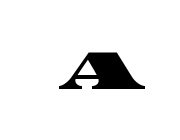
Q: Is the typeface a serif or a sans-serif typeface? A: Serif.
Q: Is the text underlined? A: No.
Q: Width (condensed, normal, or wide)? A: Wide.
Q: Stroke contrast? A: High.
Q: x-height? A: Large.
Q: Monospaced? A: No.
